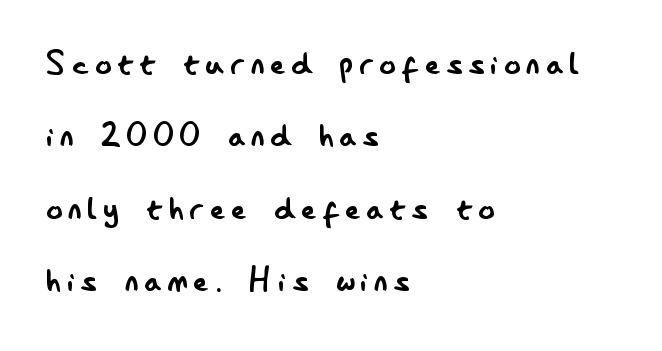
{"serif": "no", "italic": "no", "bold": "no", "weight": "regular", "width": "condensed", "stroke_contrast": "low", "x_height": "small", "monospaced": "no", "underline": "no", "align": "left", "line_spacing_ratio": 1.81, "glyph_px": 40}
